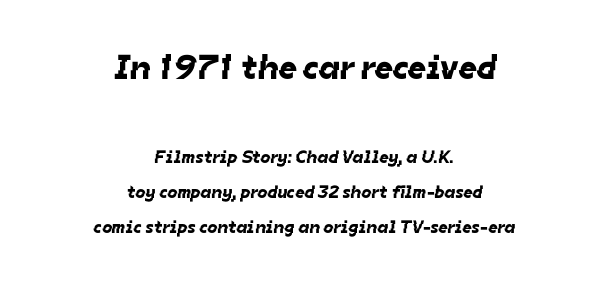
The image shows 35 px sans-serif type; set centered, loose line spacing (1.94x), normal letter spacing, not underlined; the first (top) block is 1.94x larger; low stroke contrast and a medium x-height.
